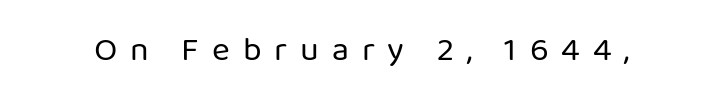
The image shows 34 px regular-weight sans-serif type, upright; set unusually wide letter spacing (+0.38 em), not underlined; low stroke contrast and a medium x-height.
